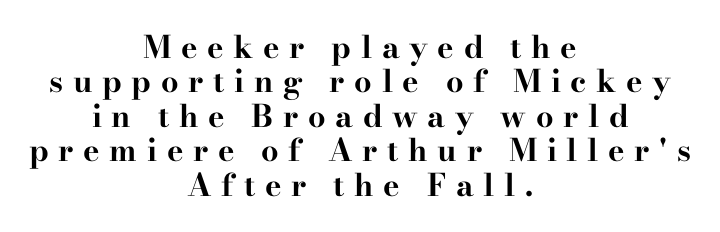
{"serif": "yes", "italic": "no", "bold": "yes", "weight": "bold", "width": "wide", "stroke_contrast": "high", "x_height": "small", "monospaced": "no", "underline": "no", "align": "center", "line_spacing": "tight", "line_spacing_ratio": 1.11, "letter_spacing": "wide", "letter_spacing_em": 0.31, "glyph_px": 31}
